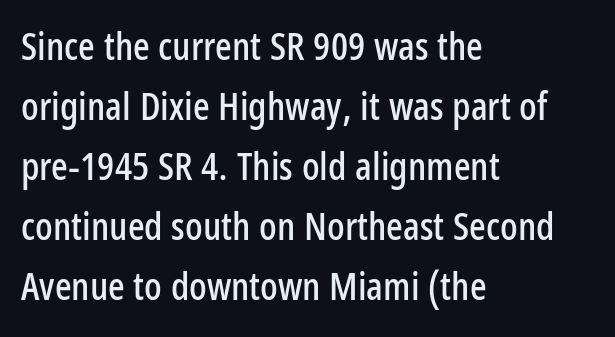
Q: Is the text italic (slanted)? A: No, it is upright.
Q: Is the typeface a serif or a sans-serif typeface? A: Sans-serif.
Q: Is the text underlined? A: No.
Q: How is the paragraph aligned? A: Left-aligned.
Q: Is the spacing between letters normal or unusually wide? A: Normal.
Q: Is the spacing between lines tight, normal or loose? A: Normal.
Q: Width (condensed, normal, or wide)? A: Condensed.
Q: Stroke contrast? A: Low.
Q: x-height? A: Medium.
Q: Monospaced? A: No.
